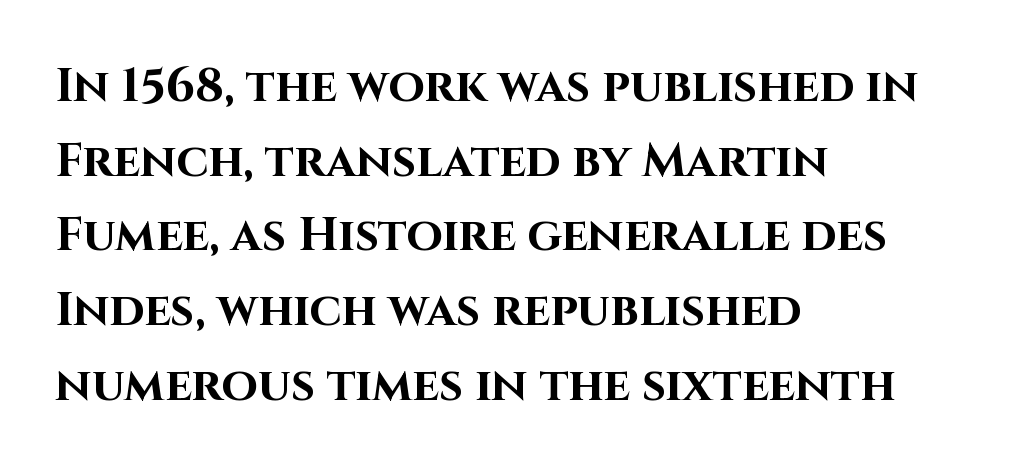
The horizontal fit of the characters is conventional and even. Does the lettering tilt? It doesn't — this is upright. Interline gaps are of average width in this sample. What kind of face is this? One without serifs — a sans. The string is rendered with underlining switched off. Varying glyph widths throughout — classic text-font behaviour.
